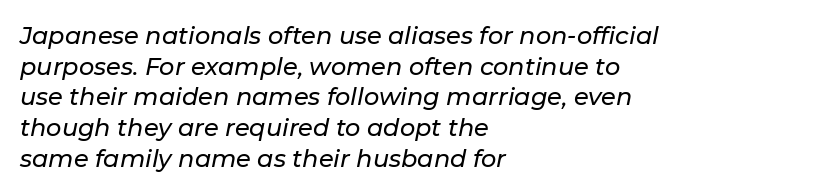
The image shows 24 px text type, italic (leaning right); set left-aligned, normal line spacing (1.28x), normal letter spacing, not underlined.
